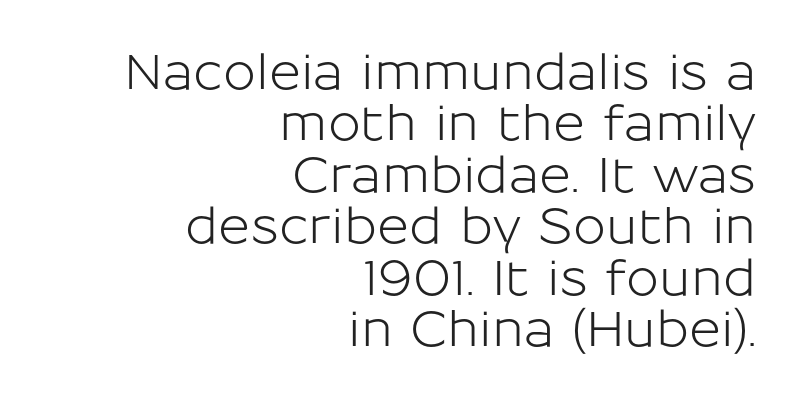
{"serif": "no", "italic": "no", "width": "normal", "stroke_contrast": "low", "x_height": "medium", "monospaced": "no", "underline": "no", "align": "right", "line_spacing": "tight", "line_spacing_ratio": 1.05, "letter_spacing": "normal", "letter_spacing_em": 0.0, "glyph_px": 49}
